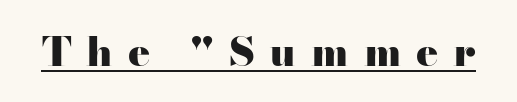
Q: Is the text bold? A: Yes.
Q: Is the text italic (slanted)? A: No, it is upright.
Q: Is the typeface a serif or a sans-serif typeface? A: Serif.
Q: Is the text underlined? A: Yes.
Q: Is the spacing between letters normal or unusually wide? A: Unusually wide.
Q: Width (condensed, normal, or wide)? A: Wide.
Q: Stroke contrast? A: High.
Q: x-height? A: Small.
Q: Monospaced? A: No.
